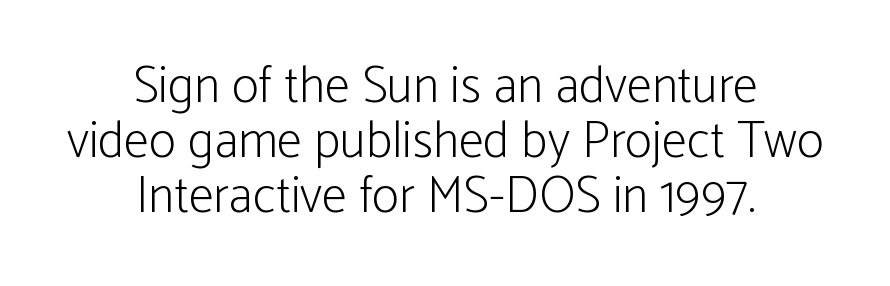
The image shows 51 px light, condensed sans-serif type, upright; set centered, tight line spacing (1.08x), normal letter spacing, not underlined; low stroke contrast and a medium x-height.
